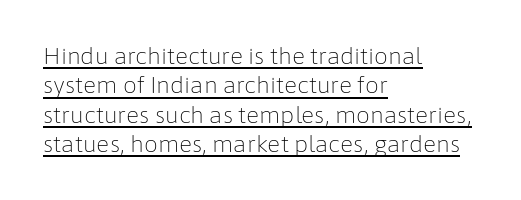
{"italic": "no", "bold": "no", "underline": "yes", "align": "left", "line_spacing": "normal", "line_spacing_ratio": 1.33, "letter_spacing": "normal", "letter_spacing_em": 0.0, "glyph_px": 22}
